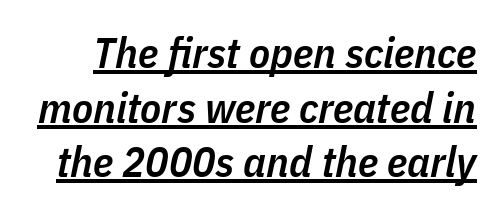
This sample uses an oblique cut, with every glyph tilted off the vertical. There is no visible air inserted between adjacent glyphs. Glance below the letters and you will spot a drawn line. A bit beefed up — I'd call it semibold rather than bold. Spacing verdict: proportional, widths tailored to each character. This sample keeps an unexceptional amount of space between lines.
